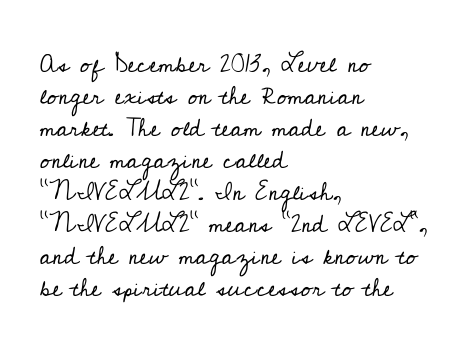
Glance below the letters and you will spot only blank space. The weight tops out at a normal text grade. Teacher's note: observe the even left margin — that is flush-left alignment. Interline gaps are of average width in this sample.
